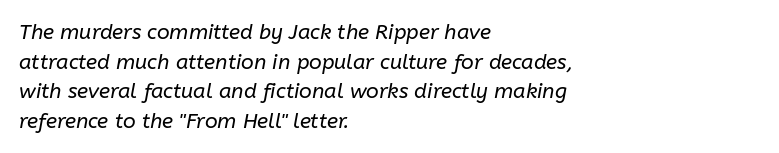
Q: Is the text bold? A: No.
Q: Is the text italic (slanted)? A: Yes, it leans right by about 10 degrees.
Q: Is the text underlined? A: No.
Q: How is the paragraph aligned? A: Left-aligned.
Q: Is the spacing between letters normal or unusually wide? A: Normal.
Q: Is the spacing between lines tight, normal or loose? A: Normal.
